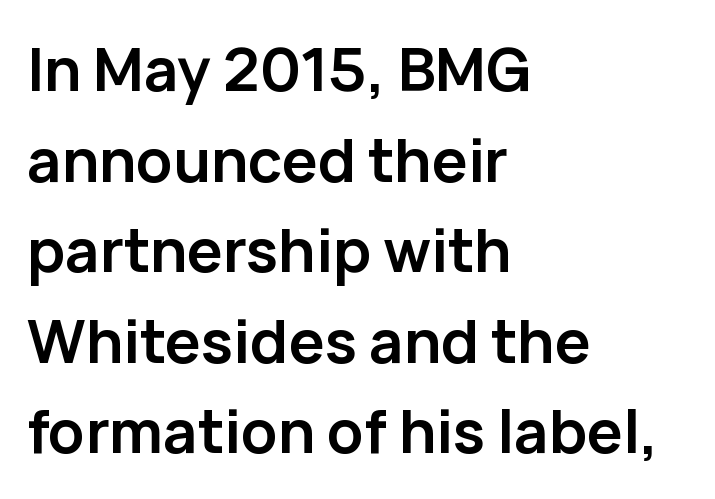
Casual observation: everything's shoved over to the left. Summary of weight: heavy, a full bold. Underline: absent. Unlike italic type, these characters show no tilt at all. How are the letters spaced? Ordinarily, with no added tracking. Do the characters align in a grid? No, the font is proportional.
